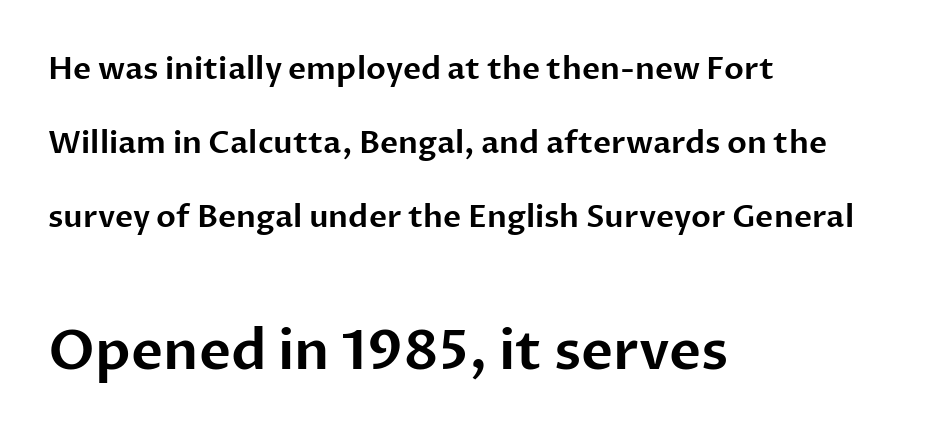
{"serif": "no", "italic": "no", "width": "normal", "stroke_contrast": "low", "x_height": "medium", "monospaced": "no", "underline": "no", "align": "left", "line_spacing": "loose", "line_spacing_ratio": 2.39, "letter_spacing": "normal", "letter_spacing_em": 0.0, "larger_block": "second", "size_ratio": 1.77, "glyph_px": 55}
